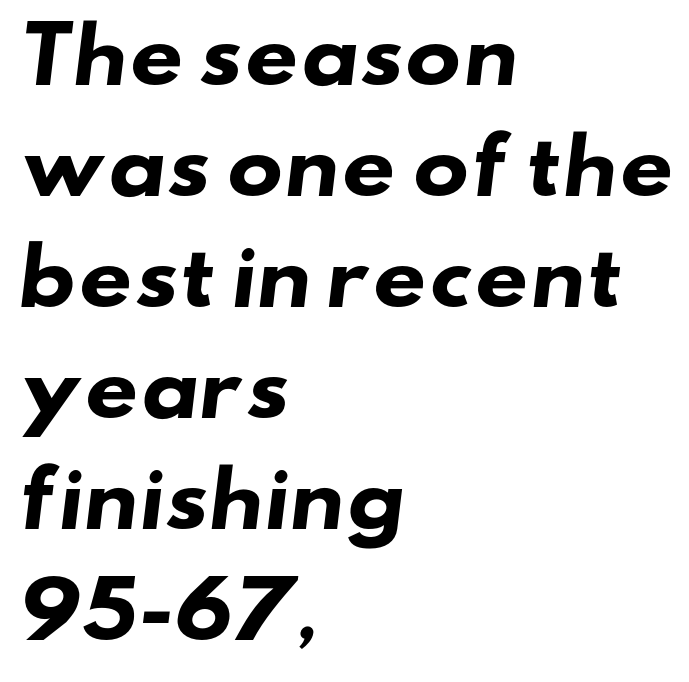
{"serif": "no", "bold": "yes", "weight": "heavy", "width": "wide", "stroke_contrast": "low", "x_height": "small", "monospaced": "no", "underline": "no", "align": "left", "line_spacing": "normal", "line_spacing_ratio": 1.48, "letter_spacing": "normal", "letter_spacing_em": 0.0, "glyph_px": 75}
